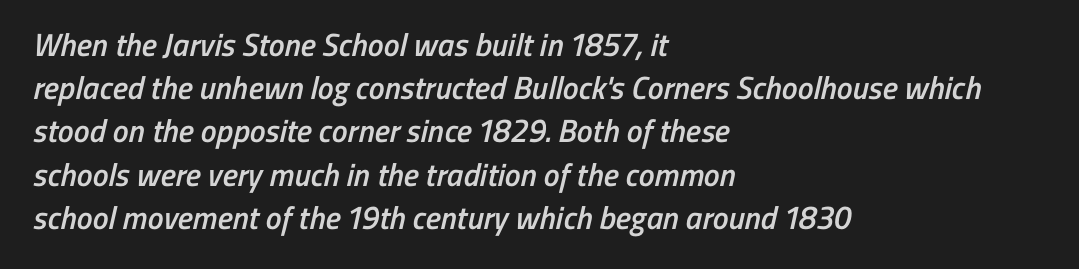
{"serif": "no", "bold": "semi", "weight": "semibold", "width": "condensed", "stroke_contrast": "low", "x_height": "medium", "monospaced": "no", "underline": "no", "align": "left", "line_spacing": "normal", "line_spacing_ratio": 1.35, "letter_spacing": "normal", "letter_spacing_em": 0.0, "glyph_px": 32}
